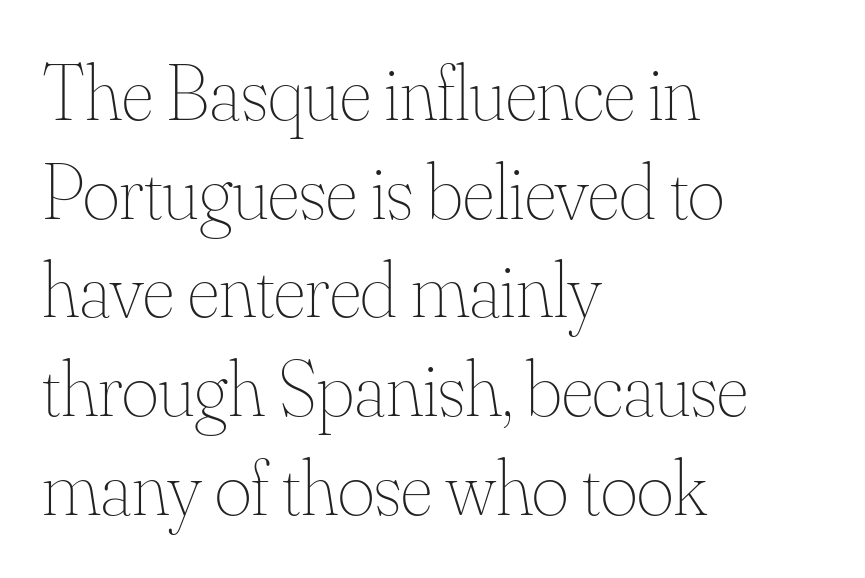
{"italic": "no", "bold": "no", "weight": "thin", "width": "normal", "stroke_contrast": "medium", "x_height": "small", "monospaced": "no", "underline": "no", "align": "left", "line_spacing": "normal", "line_spacing_ratio": 1.25, "letter_spacing": "normal", "letter_spacing_em": 0.0, "glyph_px": 79}
